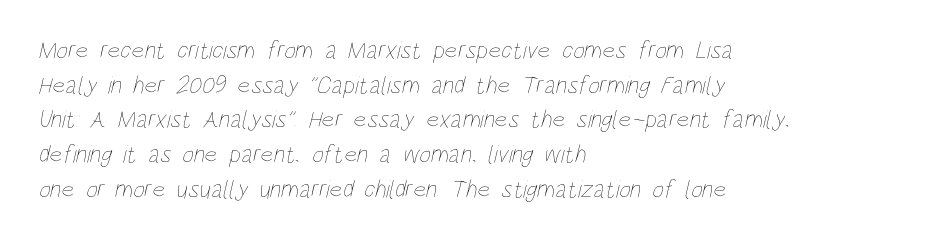
These lines keep a tight, regular rhythm from letter to letter. Quick note: underline off. This sample is left-justified, so line endings fall wherever the words run out. The cut favours lightness, reaching ordinary text weight at its darkest. Leading matches the norm, producing a regular column.
